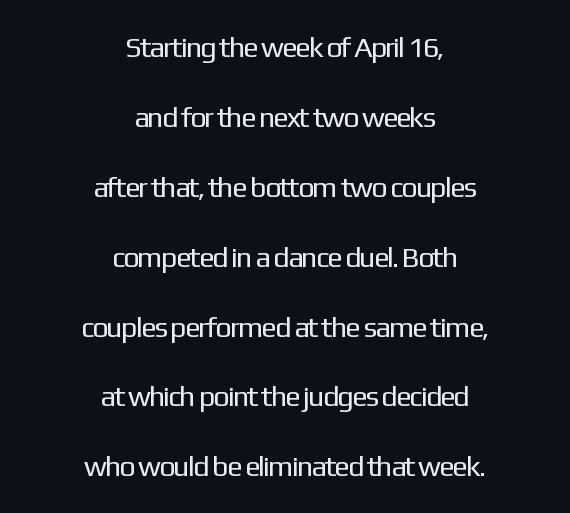
{"serif": "no", "italic": "no", "bold": "no", "weight": "regular", "width": "normal", "stroke_contrast": "low", "x_height": "medium", "monospaced": "no", "underline": "no", "align": "center", "line_spacing": "loose", "line_spacing_ratio": 2.41, "letter_spacing": "normal", "letter_spacing_em": 0.0, "glyph_px": 29}
